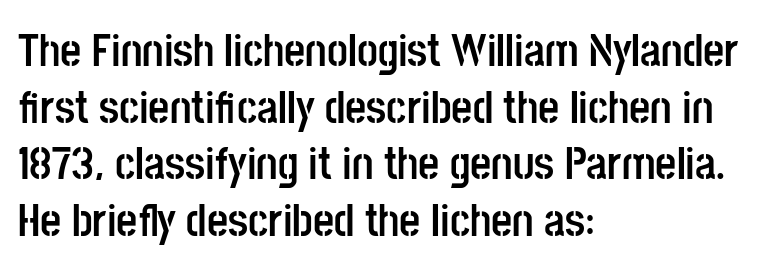
The image shows 46 px semibold, condensed sans-serif type, upright; set left-aligned, line spacing 1.23x, normal letter spacing, not underlined; low stroke contrast and a large x-height.
